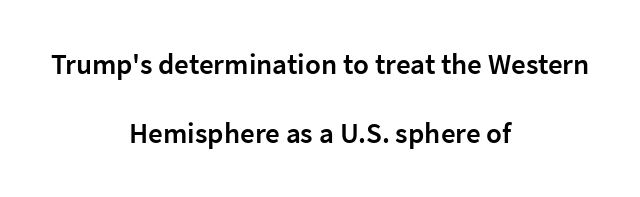
{"serif": "no", "italic": "no", "bold": "semi", "weight": "semibold", "width": "normal", "stroke_contrast": "low", "x_height": "medium", "monospaced": "no", "underline": "no", "align": "center", "line_spacing": "loose", "line_spacing_ratio": 2.38, "letter_spacing": "normal", "letter_spacing_em": 0.0, "glyph_px": 29}
